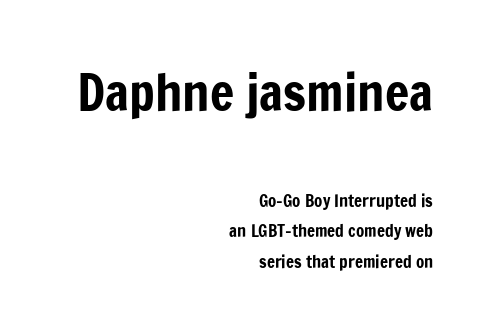
The image shows 51 px condensed sans-serif type, upright; set right-aligned, line spacing 1.8x, normal letter spacing, not underlined; the first (top) block is 3.0x larger; low stroke contrast and a medium x-height.
